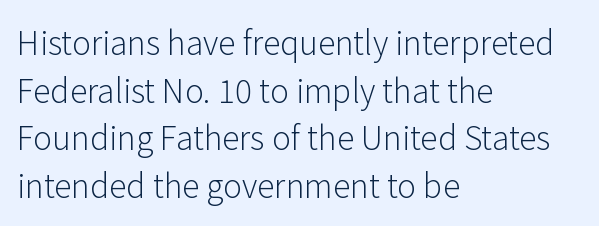
The image shows 32 px light sans-serif type, upright; set left-aligned, normal line spacing (1.49x), normal letter spacing, not underlined; low stroke contrast and a medium x-height.
